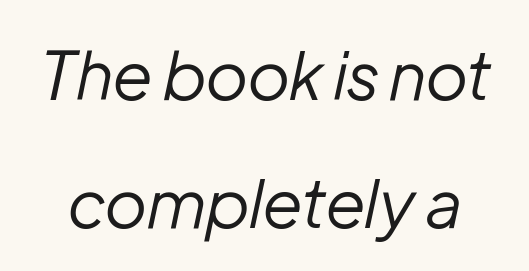
The image shows 67 px regular-weight type, italic (leaning right); set loose line spacing (1.91x), normal letter spacing, not underlined; low stroke contrast and a medium x-height.
